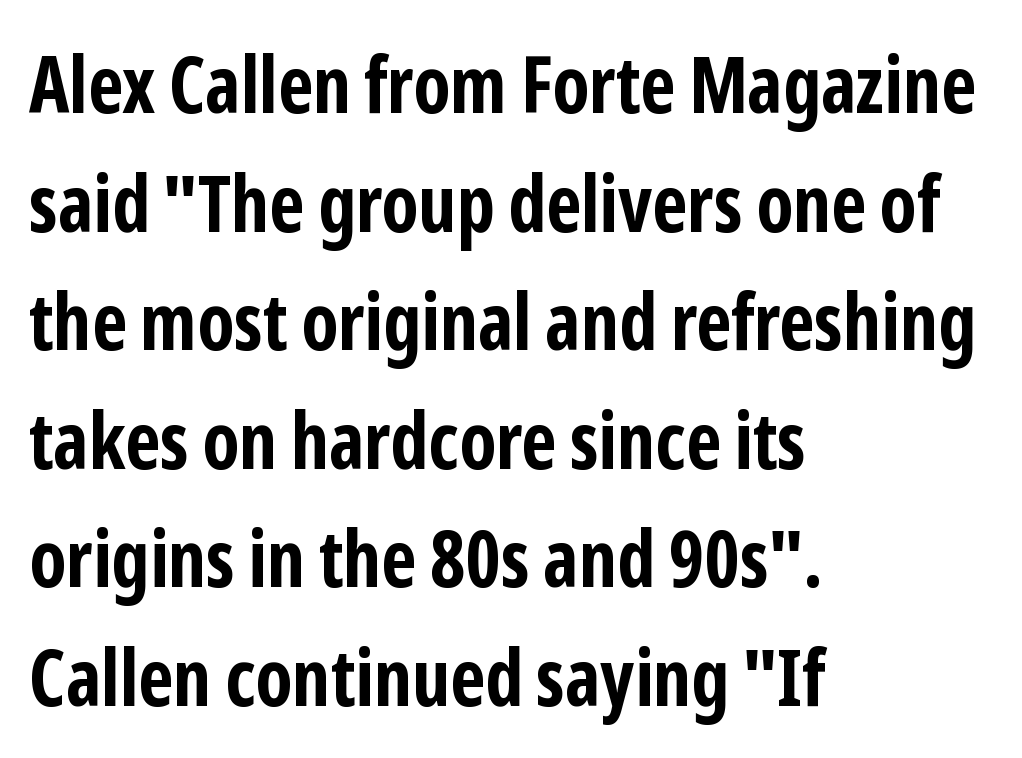
{"serif": "no", "italic": "no", "bold": "yes", "weight": "bold", "width": "condensed", "stroke_contrast": "low", "x_height": "medium", "monospaced": "no", "underline": "no", "align": "left", "line_spacing": "normal", "line_spacing_ratio": 1.52, "letter_spacing": "normal", "letter_spacing_em": 0.0, "glyph_px": 78}
